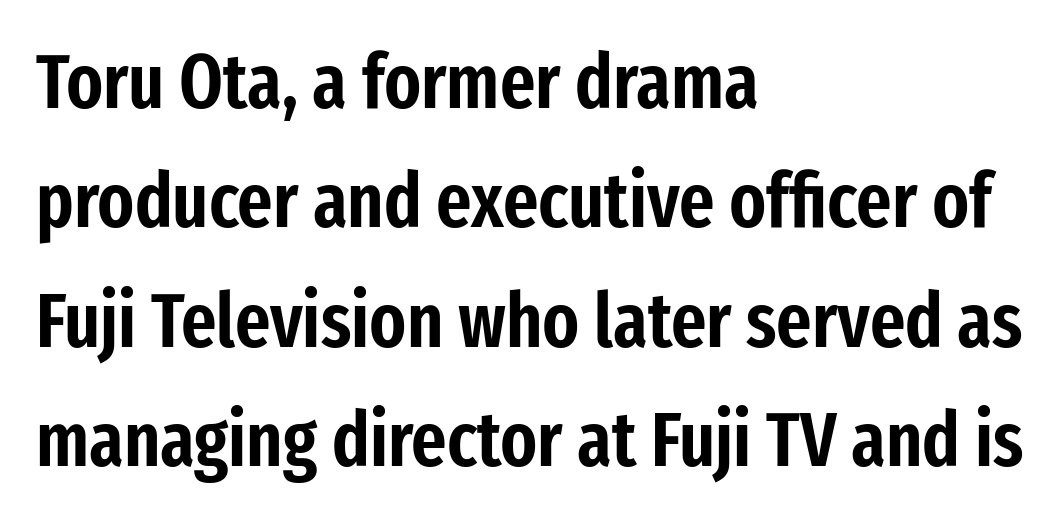
Q: Is the text italic (slanted)? A: No, it is upright.
Q: Is the typeface a serif or a sans-serif typeface? A: Sans-serif.
Q: Is the text underlined? A: No.
Q: How is the paragraph aligned? A: Left-aligned.
Q: Is the spacing between letters normal or unusually wide? A: Normal.
Q: Is the spacing between lines tight, normal or loose? A: Normal.
Q: Width (condensed, normal, or wide)? A: Condensed.
Q: Stroke contrast? A: Low.
Q: x-height? A: Medium.
Q: Monospaced? A: No.
